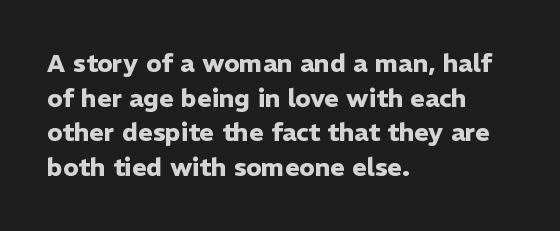
Q: Is the text bold? A: Yes.
Q: Is the text italic (slanted)? A: No, it is upright.
Q: Is the text underlined? A: No.
Q: How is the paragraph aligned? A: Left-aligned.
Q: Is the spacing between letters normal or unusually wide? A: Normal.
Q: Is the spacing between lines tight, normal or loose? A: Normal.
